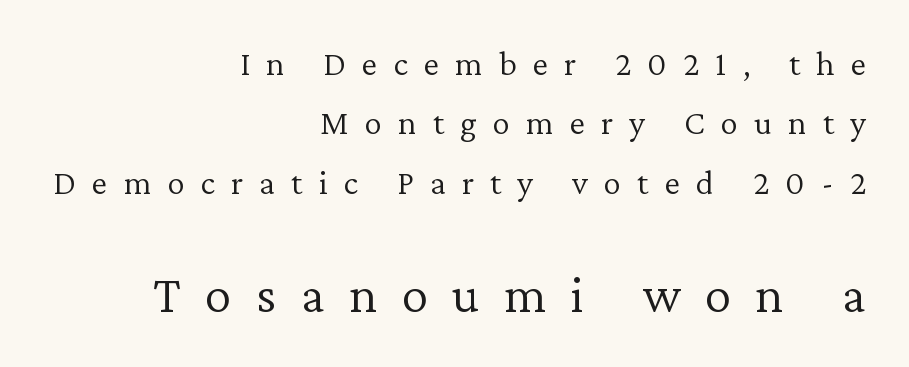
The image shows 53 px light serif type, upright; set right-aligned, normal line spacing (1.7x), unusually wide letter spacing (+0.46 em), not underlined; the second (bottom) block is 1.51x larger; low stroke contrast and a medium x-height.
